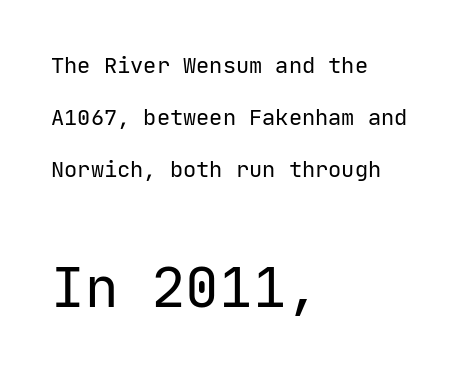
{"serif": "no", "italic": "no", "bold": "no", "weight": "regular", "width": "normal", "stroke_contrast": "low", "x_height": "medium", "monospaced": "yes", "underline": "no", "align": "left", "line_spacing": "loose", "line_spacing_ratio": 2.37, "letter_spacing": "normal", "letter_spacing_em": 0.0, "larger_block": "second", "size_ratio": 2.55, "glyph_px": 56}
